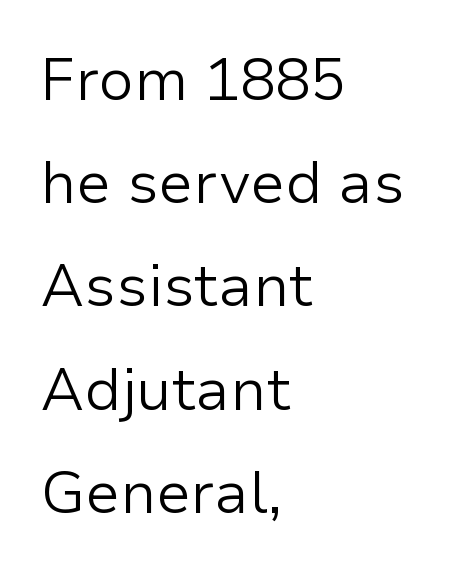
The font is comparable to plain body text, perhaps lighter. The glyphs in this specimen are sans serif. No extra tracking has been applied to these lines. Bare-footed words on every line. The typesetter chose a ragged-right arrangement here.
